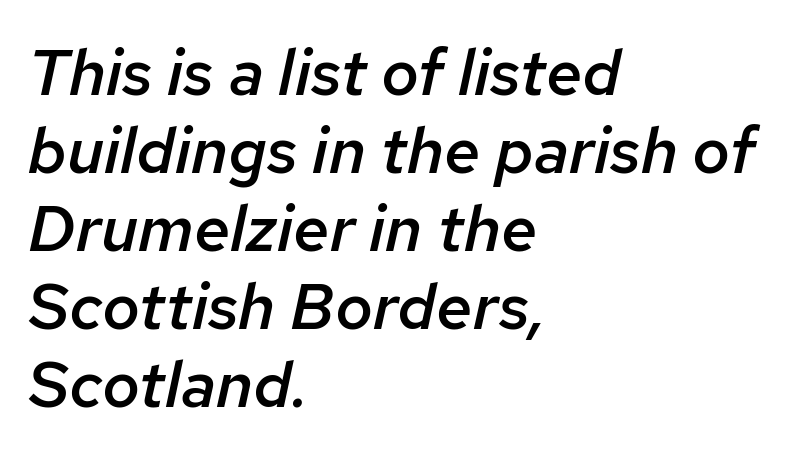
The image shows 65 px semibold type, italic (leaning right); set left-aligned, line spacing 1.2x, normal letter spacing, not underlined; low stroke contrast and a medium x-height.
